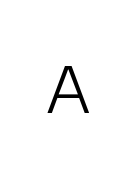
Underlining? Definitely not there. This sample has the flowing, uneven cadence of proportional lettering. Every character sits straight up, as roman type does. The cut favours lightness, reaching ordinary text weight at its darkest.
